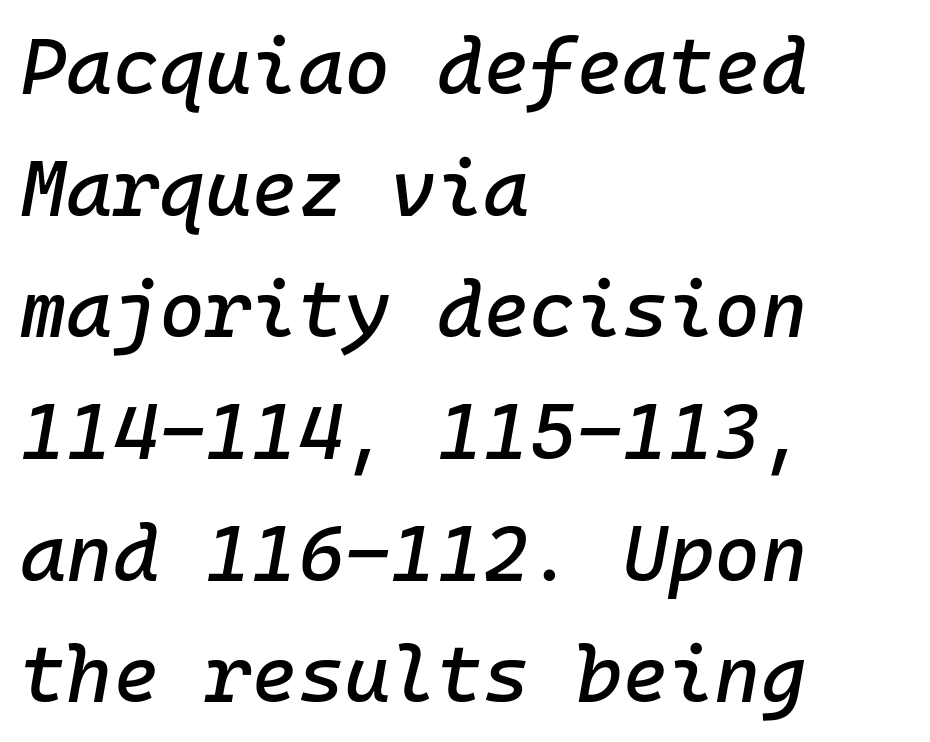
The image shows 79 px text type, italic (leaning right), monospaced; set left-aligned, normal line spacing (1.54x), normal letter spacing, not underlined; low stroke contrast and a medium x-height.
